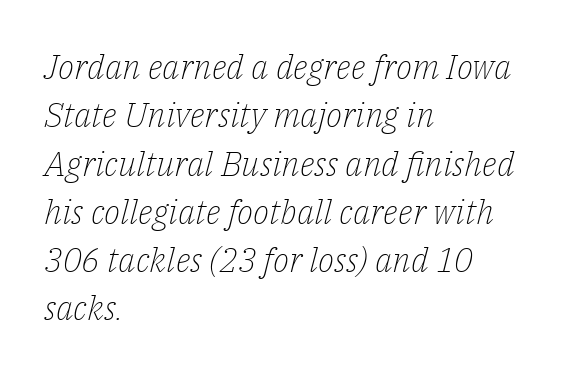
The image shows 34 px light serif type, italic (leaning right); set left-aligned, normal line spacing (1.42x), normal letter spacing, not underlined; low stroke contrast and a medium x-height.
